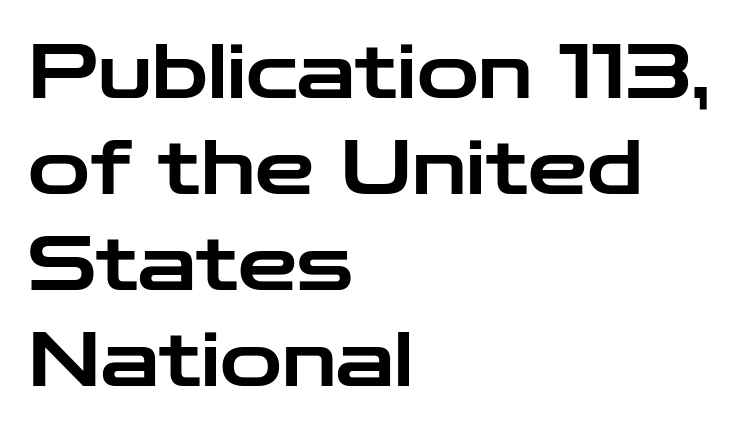
The image shows 75 px wide sans-serif type, upright; set left-aligned, normal line spacing (1.28x), normal letter spacing, not underlined; low stroke contrast and a medium x-height.
